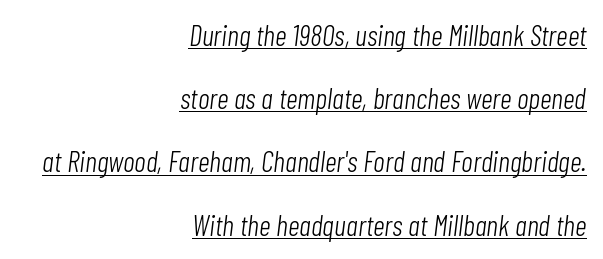
{"italic": "yes", "lean": "right", "slant_degrees": 7, "bold": "no", "weight": "light", "width": "condensed", "stroke_contrast": "low", "x_height": "medium", "monospaced": "no", "underline": "yes", "align": "right", "line_spacing": "loose", "line_spacing_ratio": 2.18, "letter_spacing": "normal", "letter_spacing_em": 0.0, "glyph_px": 29}
